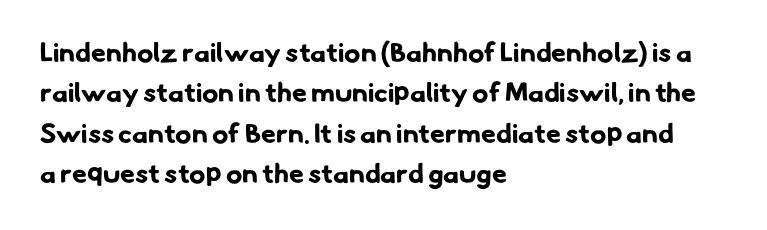
Characters follow at the spacing the type designer built in. The glyphs have the mass of a bold cut. Compared with typical paragraphs, the rows here are spaced about the same. Letters rest on an invisible, unmarked baseline. Short and long lines alike share a common starting point at left.
